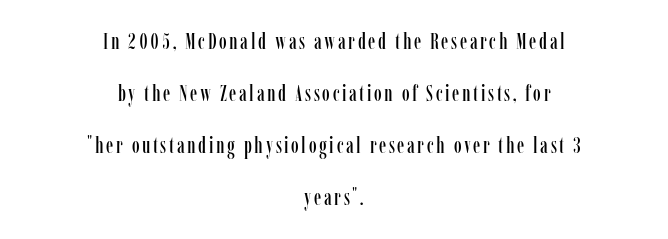
The image shows 22 px text type, upright; set centered, loose line spacing (2.36x), not underlined.
